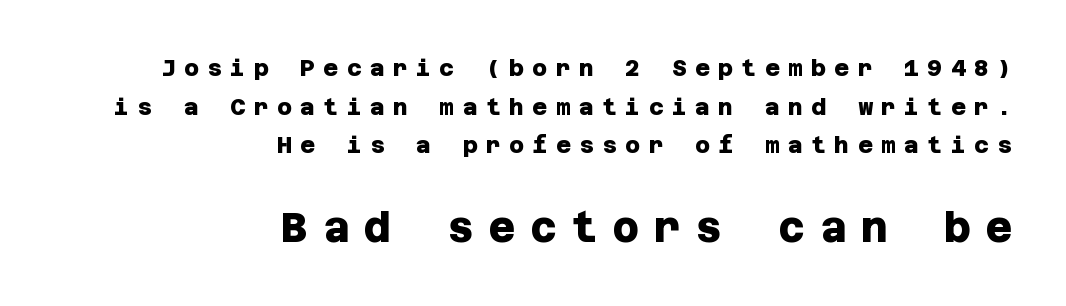
Students, note that the glyphs here are deliberately spaced far apart. The glyphs are unaccompanied by any horizontal stroke below them. Weight: bold. A typesetter would call this leading conventional body-copy spacing. To sum up the face: it is a sans, with no serifs.
